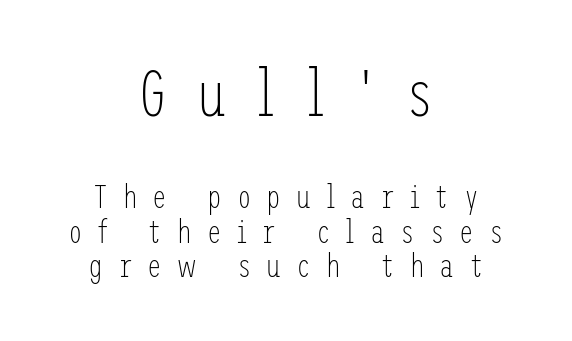
{"serif": "no", "italic": "no", "bold": "no", "weight": "light", "width": "condensed", "stroke_contrast": "low", "x_height": "medium", "underline": "no", "align": "center", "line_spacing": "tight", "line_spacing_ratio": 1.05, "letter_spacing": "wide", "letter_spacing_em": 0.45, "larger_block": "first", "size_ratio": 2.0, "glyph_px": 66}
